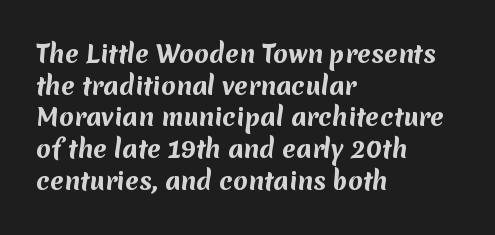
Q: Is the text bold? A: Yes.
Q: Is the text underlined? A: No.
Q: How is the paragraph aligned? A: Left-aligned.
Q: Is the spacing between letters normal or unusually wide? A: Normal.
Q: Is the spacing between lines tight, normal or loose? A: Normal.
